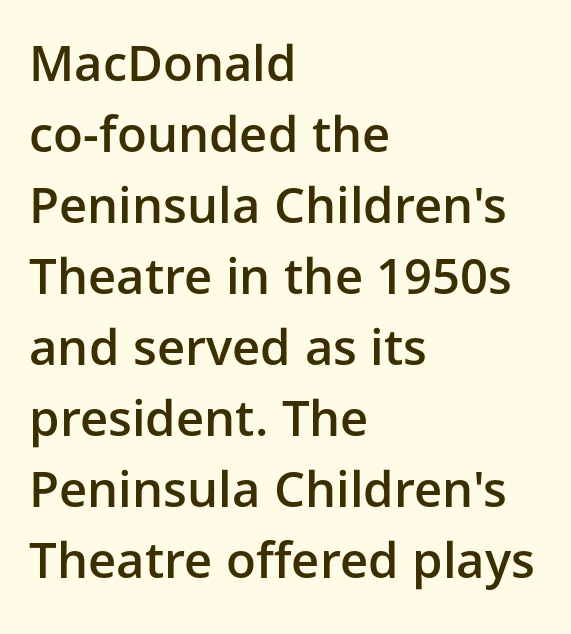
The image shows 49 px semibold sans-serif type, upright; set left-aligned, normal line spacing (1.45x), normal letter spacing, not underlined; low stroke contrast and a medium x-height.
